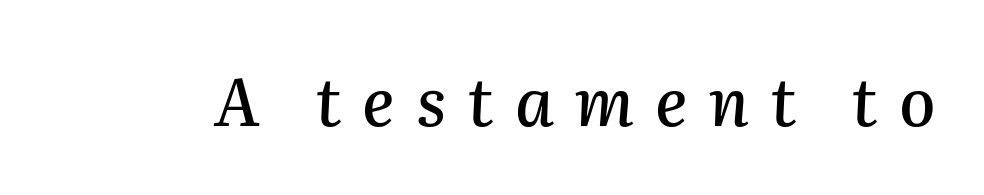
The image shows 66 px text type, italic (leaning right); set unusually wide letter spacing (+0.32 em), not underlined; medium stroke contrast and a medium x-height.
